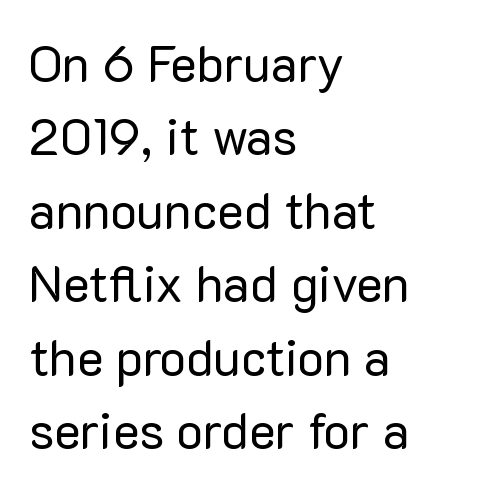
Each new line begins a customary step beneath the previous one. Glance below the letters and you will spot only blank space. This rendering leaves character spacing at its baseline value. This is the regular roman posture of the typeface.
